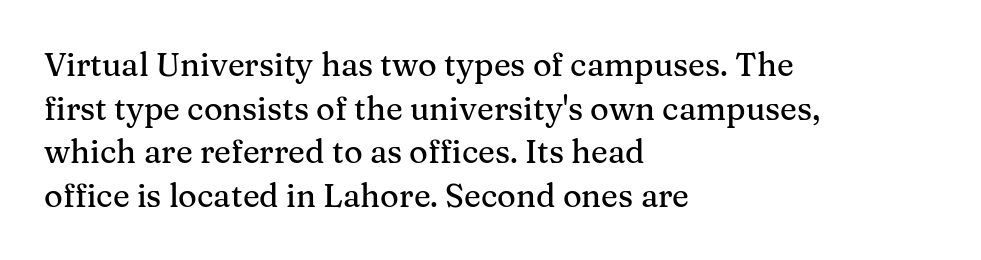
These lines sit exactly where default settings would place them. Letters rest on an invisible, unmarked baseline. This rendering employs a face with finishing strokes, i.e., a serif. A typesetter would mark this as roman, not italic. Compared with a centered layout, this one pins lines to the left instead. Compared with typical body copy, the letter spacing here is the same.
